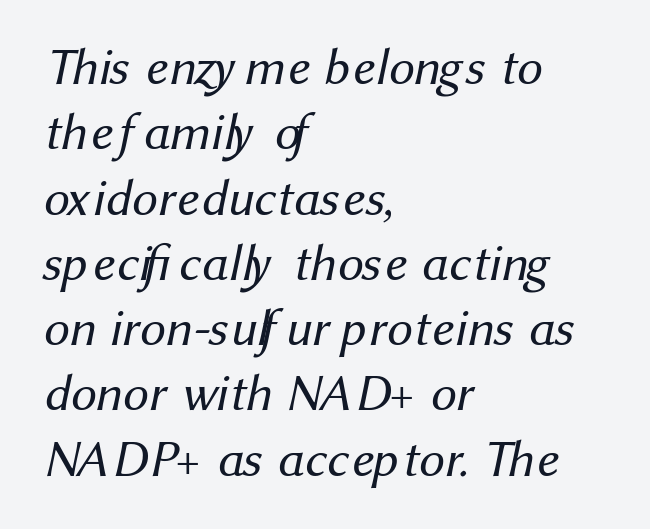
Q: Is the text bold? A: No.
Q: Is the typeface a serif or a sans-serif typeface? A: Sans-serif.
Q: Is the text underlined? A: No.
Q: How is the paragraph aligned? A: Left-aligned.
Q: Is the spacing between letters normal or unusually wide? A: Normal.
Q: Is the spacing between lines tight, normal or loose? A: Normal.
Q: Width (condensed, normal, or wide)? A: Normal.
Q: Stroke contrast? A: Medium.
Q: x-height? A: Medium.
Q: Monospaced? A: No.
